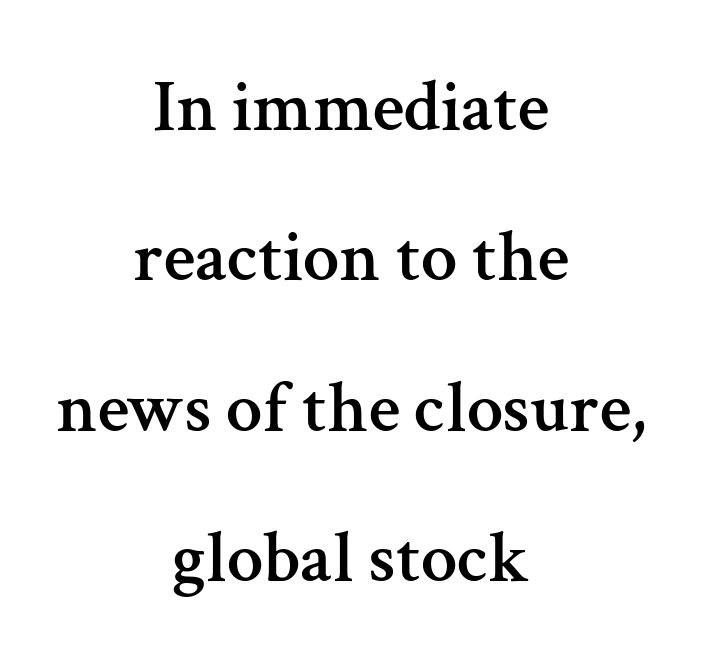
Vertical spacing — loose. You can tell from the footed stems that serif type was used. Posture: straight, roman, zero tilt. This sample has the flowing, uneven cadence of proportional lettering. Each word holds together tightly as a unit, with standard inter-letter gaps.
